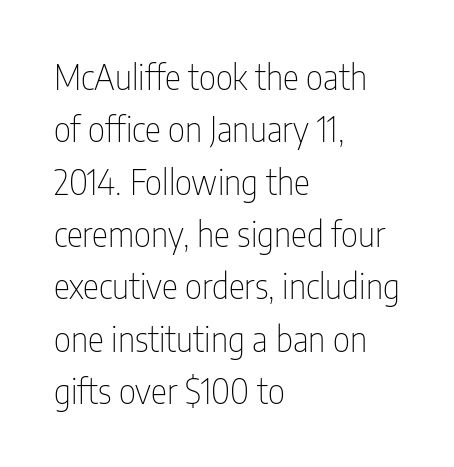
The image shows 34 px thin, condensed sans-serif type, upright; set left-aligned, normal line spacing (1.54x), normal letter spacing, not underlined; low stroke contrast and a medium x-height.
